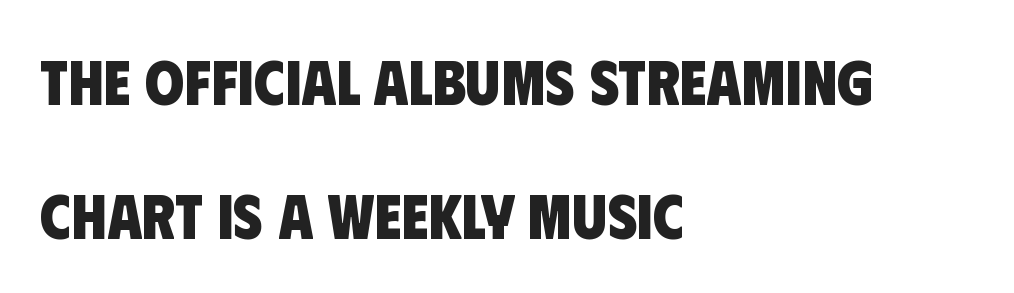
Underline: absent. Default kerning and tracking; the words read as compact shapes. The passage shown is typeset with a sans-serif family. Chunky letters — that's bold for sure. One glance says open: line gaps are wider than usual.
